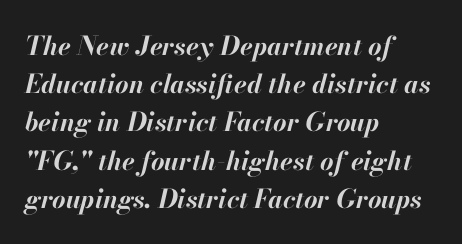
{"italic": "yes", "lean": "right", "slant_degrees": 13, "bold": "yes", "underline": "no", "align": "left", "line_spacing": "normal", "line_spacing_ratio": 1.47, "letter_spacing": "normal", "letter_spacing_em": 0.0, "glyph_px": 26}
